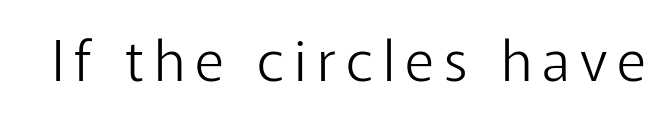
{"serif": "no", "italic": "no", "bold": "no", "weight": "light", "width": "normal", "stroke_contrast": "low", "x_height": "medium", "monospaced": "no", "underline": "no", "glyph_px": 56}
